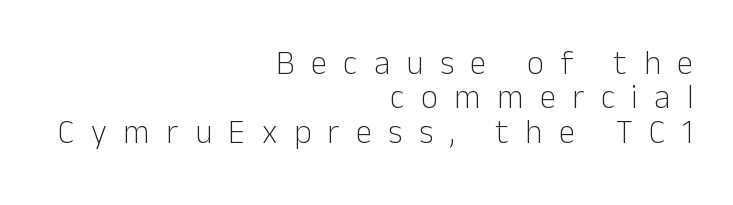
The image shows 33 px light sans-serif type, upright; set right-aligned, tight line spacing (1.04x), unusually wide letter spacing (+0.5 em), not underlined; low stroke contrast and a medium x-height.
